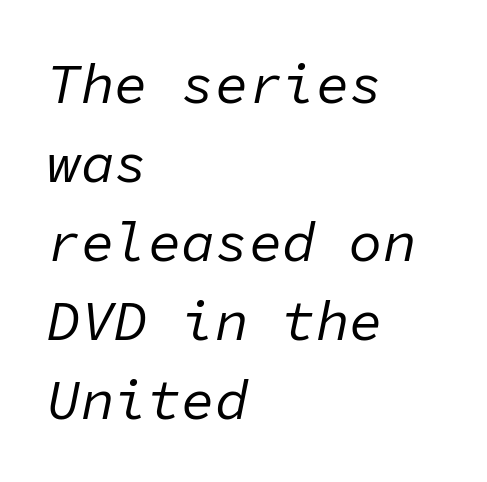
The ragged edge is on the right, which tells us the setting is flush left. Unbolded letterforms with no extra heft. Is the type slanted? Yes — the strokes lean at a clear angle. Vertically, the passage feels balanced, rows spaced as you'd expect. Standard letterfit; no display-style spreading of the glyphs.
